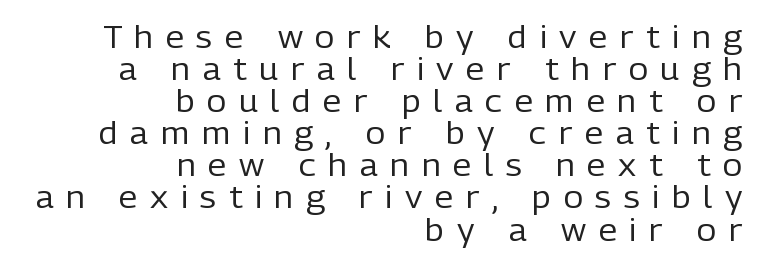
Q: Is the text bold? A: No.
Q: Is the text italic (slanted)? A: No, it is upright.
Q: Is the typeface a serif or a sans-serif typeface? A: Sans-serif.
Q: Is the text underlined? A: No.
Q: How is the paragraph aligned? A: Right-aligned.
Q: Is the spacing between letters normal or unusually wide? A: Unusually wide.
Q: Is the spacing between lines tight, normal or loose? A: Tight.
Q: Width (condensed, normal, or wide)? A: Normal.
Q: Stroke contrast? A: Low.
Q: x-height? A: Medium.
Q: Monospaced? A: No.
